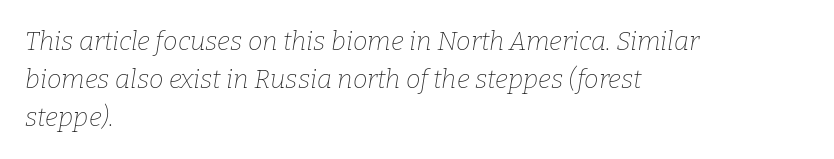
Q: Is the text bold? A: No.
Q: Is the text italic (slanted)? A: Yes, it leans right by about 9 degrees.
Q: Is the text underlined? A: No.
Q: How is the paragraph aligned? A: Left-aligned.
Q: Is the spacing between letters normal or unusually wide? A: Normal.
Q: Is the spacing between lines tight, normal or loose? A: Normal.
